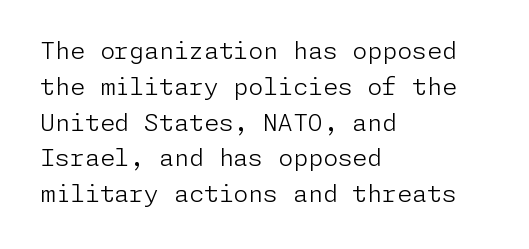
Q: Is the text bold? A: No.
Q: Is the text italic (slanted)? A: No, it is upright.
Q: Is the text underlined? A: No.
Q: How is the paragraph aligned? A: Left-aligned.
Q: Is the spacing between letters normal or unusually wide? A: Normal.
Q: Is the spacing between lines tight, normal or loose? A: Normal.
